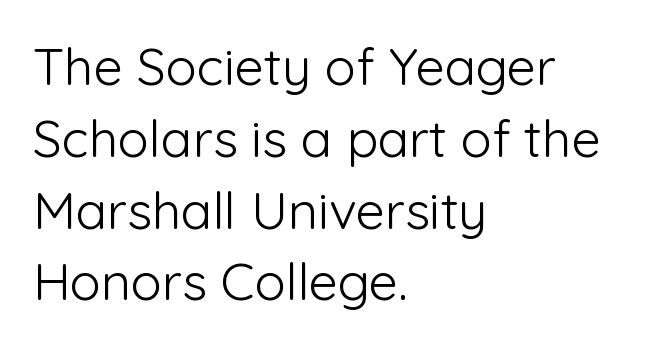
The image shows 52 px light sans-serif type, upright; set left-aligned, normal line spacing (1.38x), normal letter spacing, not underlined; low stroke contrast and a medium x-height.
